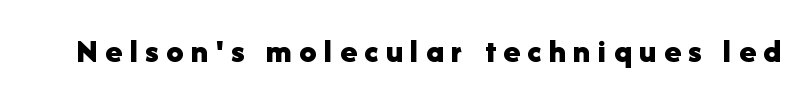
{"serif": "no", "italic": "no", "bold": "yes", "weight": "bold", "width": "normal", "stroke_contrast": "low", "x_height": "medium", "monospaced": "no", "underline": "no", "letter_spacing": "wide", "letter_spacing_em": 0.22, "glyph_px": 34}
